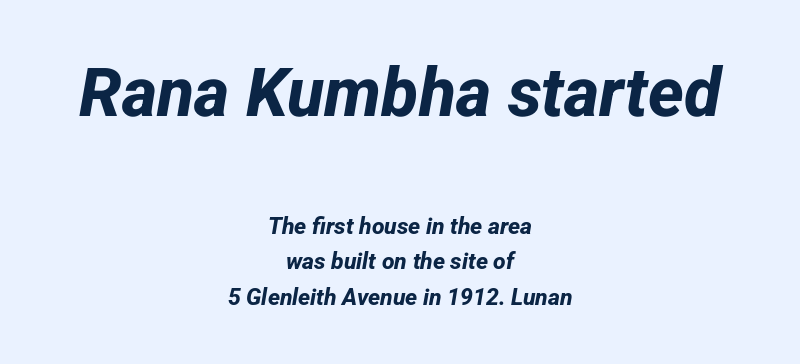
{"serif": "no", "bold": "yes", "weight": "bold", "width": "normal", "stroke_contrast": "low", "x_height": "medium", "monospaced": "no", "underline": "no", "align": "center", "line_spacing": "normal", "line_spacing_ratio": 1.55, "letter_spacing": "normal", "letter_spacing_em": 0.0, "larger_block": "first", "size_ratio": 2.96, "glyph_px": 68}
